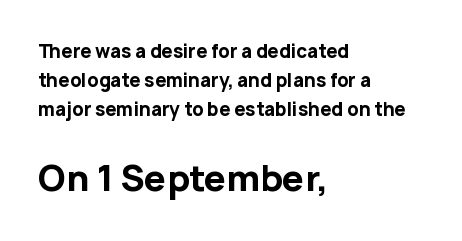
Q: Is the text bold? A: Yes.
Q: Is the text italic (slanted)? A: No, it is upright.
Q: Is the typeface a serif or a sans-serif typeface? A: Sans-serif.
Q: Is the text underlined? A: No.
Q: How is the paragraph aligned? A: Left-aligned.
Q: Is the spacing between letters normal or unusually wide? A: Normal.
Q: Is the spacing between lines tight, normal or loose? A: Normal.
Q: Which block of text is set in a larger size, the first (top) or the second (bottom)? A: The second (bottom) one.
Q: Width (condensed, normal, or wide)? A: Normal.
Q: Stroke contrast? A: Low.
Q: x-height? A: Medium.
Q: Monospaced? A: No.
